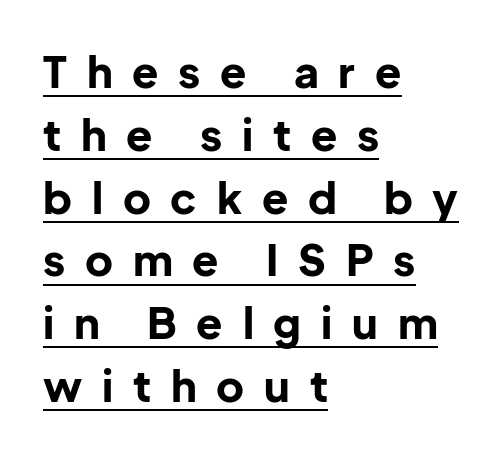
This sample is left-justified, so line endings fall wherever the words run out. Leading matches the norm, producing a regular column. The face used here is rendered with a markedly widened letterfit. This sample has the flowing, uneven cadence of proportional lettering. Font category for this specimen: sans-serif.
